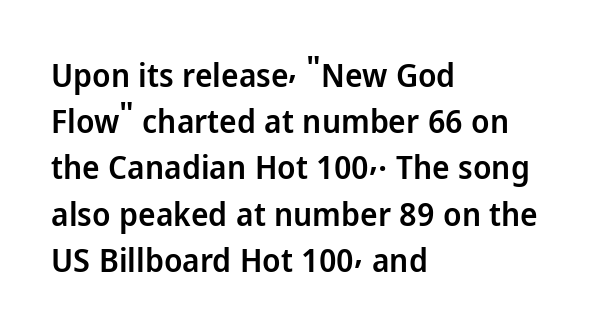
Q: Is the text bold? A: Semi-bold.
Q: Is the text italic (slanted)? A: No, it is upright.
Q: Is the typeface a serif or a sans-serif typeface? A: Sans-serif.
Q: Is the text underlined? A: No.
Q: How is the paragraph aligned? A: Left-aligned.
Q: Is the spacing between letters normal or unusually wide? A: Normal.
Q: Is the spacing between lines tight, normal or loose? A: Normal.
Q: Width (condensed, normal, or wide)? A: Normal.
Q: Stroke contrast? A: Low.
Q: x-height? A: Medium.
Q: Monospaced? A: No.
